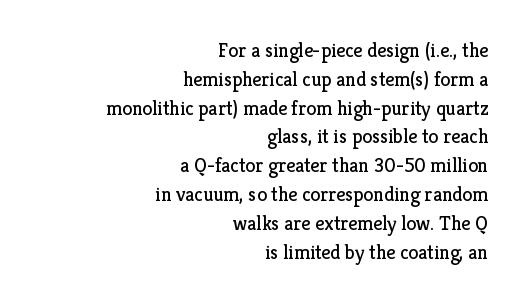
Q: Is the text bold? A: No.
Q: Is the text italic (slanted)? A: No, it is upright.
Q: Is the text underlined? A: No.
Q: How is the paragraph aligned? A: Right-aligned.
Q: Is the spacing between letters normal or unusually wide? A: Normal.
Q: Is the spacing between lines tight, normal or loose? A: Normal.
